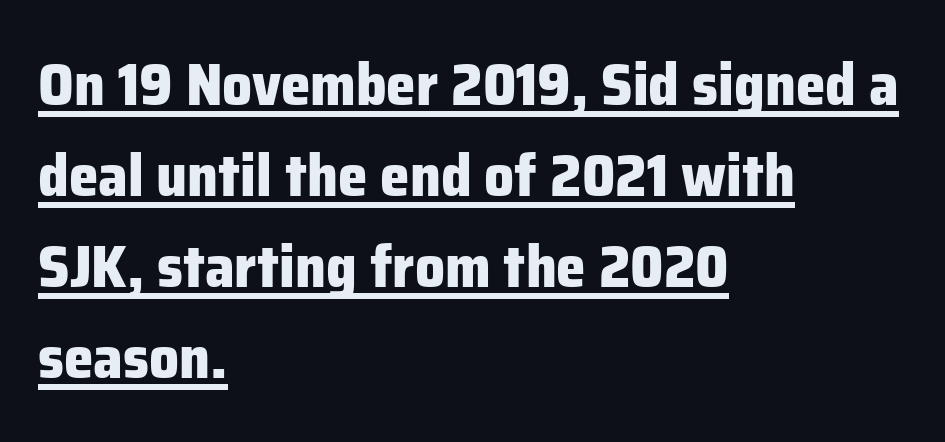
The image shows 59 px heavy sans-serif type, upright; set left-aligned, normal line spacing (1.54x), normal letter spacing, underlined; low stroke contrast and a medium x-height.
